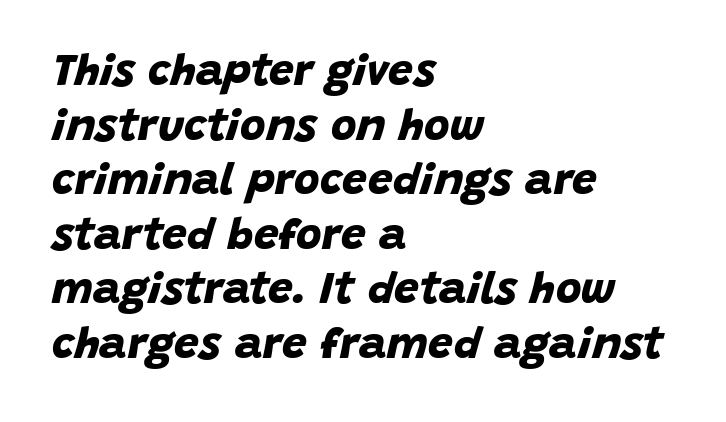
The ragged edge is on the right, which tells us the setting is flush left. No extra tracking has been applied to these lines. This sample uses a sans-serif face. These lines are rendered in a variable-pitch font. What weight is shown? A full bold with thick strokes.
